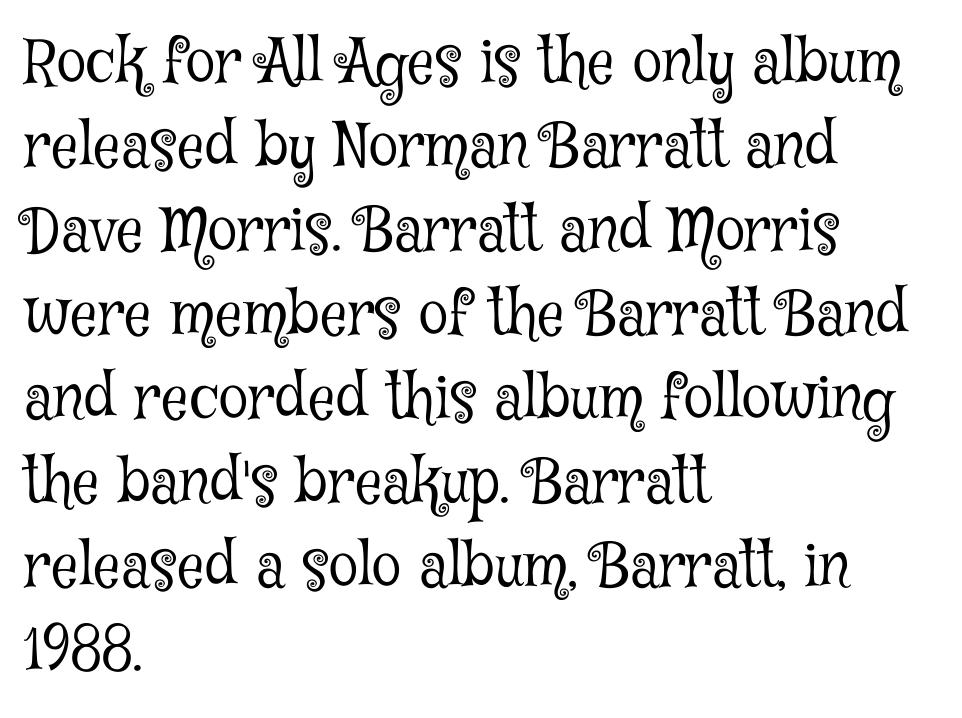
{"serif": "yes", "italic": "no", "bold": "no", "weight": "light", "width": "condensed", "stroke_contrast": "low", "x_height": "medium", "monospaced": "no", "underline": "no", "align": "left", "line_spacing": "normal", "line_spacing_ratio": 1.4, "letter_spacing": "normal", "letter_spacing_em": 0.0, "glyph_px": 60}
